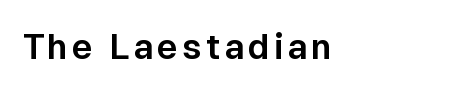
Q: Is the text italic (slanted)? A: No, it is upright.
Q: Is the typeface a serif or a sans-serif typeface? A: Sans-serif.
Q: Is the text underlined? A: No.
Q: Width (condensed, normal, or wide)? A: Normal.
Q: Stroke contrast? A: Low.
Q: x-height? A: Medium.
Q: Monospaced? A: No.
